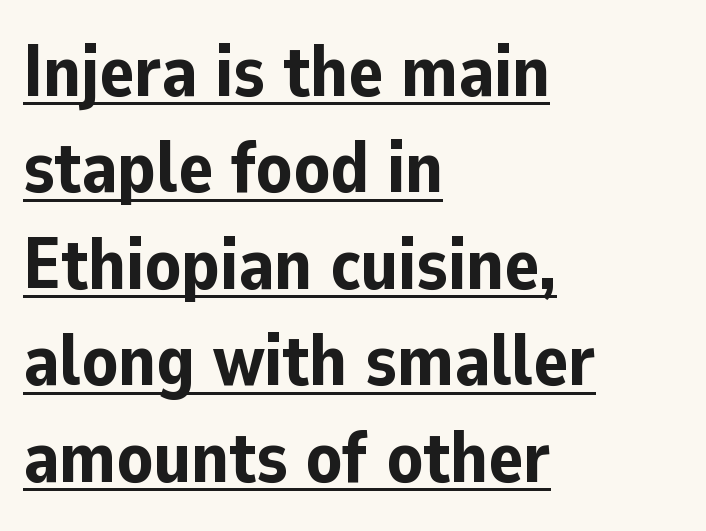
Left-aligned paragraph, ragged on the right. Its strokes are broad and dark, the hallmark of bold type. The face used here is proportionally spaced, like ordinary book or web type. Letterform terminals end flat and unadorned throughout the passage. It's the straight-up-and-down kind of type. Glance below the letters and you will spot a drawn line.
